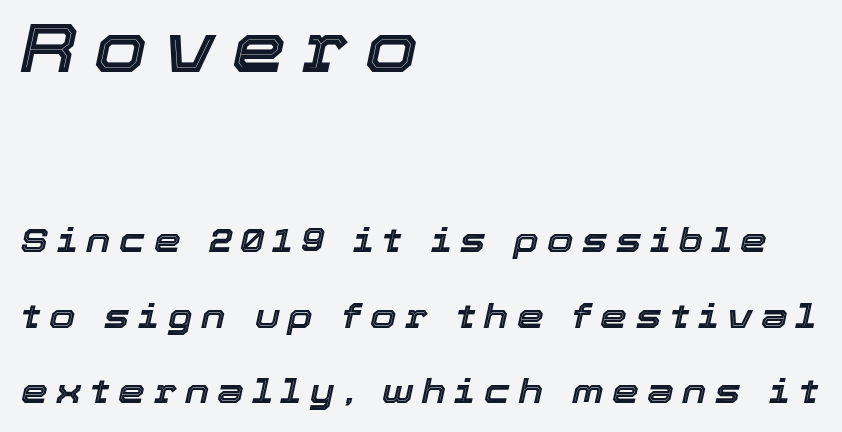
{"italic": "yes", "lean": "right", "slant_degrees": 12, "width": "normal", "x_height": "medium", "monospaced": "no", "underline": "no", "align": "left", "line_spacing": "loose", "line_spacing_ratio": 2.22, "letter_spacing": "wide", "letter_spacing_em": 0.25, "larger_block": "first", "size_ratio": 2.0, "glyph_px": 68}
